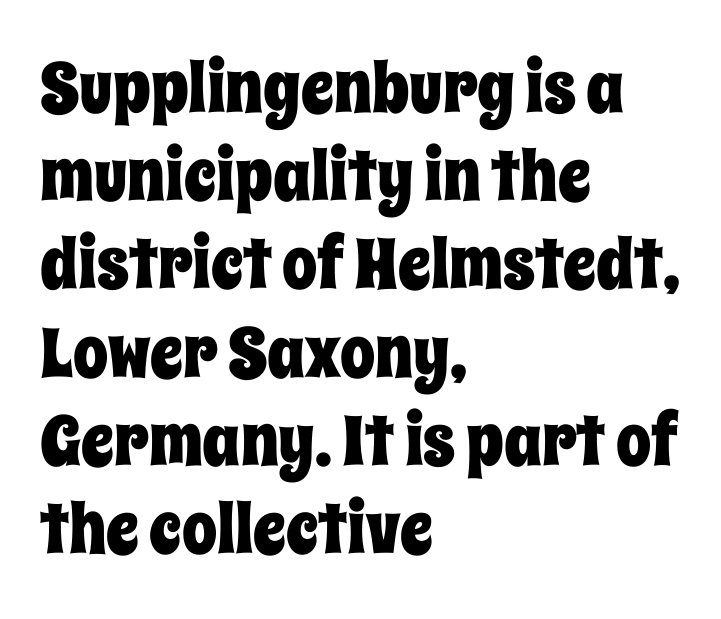
{"italic": "no", "width": "condensed", "stroke_contrast": "low", "x_height": "large", "monospaced": "no", "underline": "no", "align": "left", "line_spacing": "normal", "line_spacing_ratio": 1.26, "letter_spacing": "normal", "letter_spacing_em": 0.0, "glyph_px": 70}
